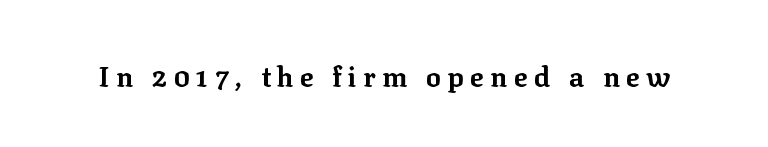
Q: Is the text bold? A: Yes.
Q: Is the text italic (slanted)? A: No, it is upright.
Q: Is the typeface a serif or a sans-serif typeface? A: Serif.
Q: Is the text underlined? A: No.
Q: Is the spacing between letters normal or unusually wide? A: Unusually wide.
Q: Width (condensed, normal, or wide)? A: Normal.
Q: Stroke contrast? A: Low.
Q: x-height? A: Medium.
Q: Monospaced? A: No.
